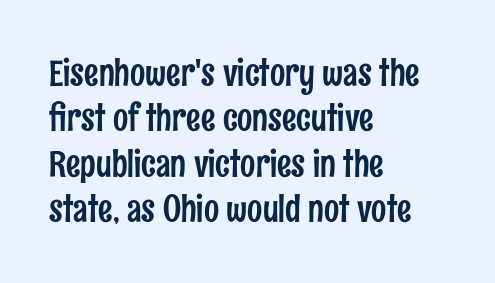
{"serif": "no", "italic": "no", "width": "condensed", "stroke_contrast": "low", "x_height": "medium", "monospaced": "no", "underline": "no", "align": "left", "line_spacing": "normal", "line_spacing_ratio": 1.26, "letter_spacing": "normal", "letter_spacing_em": 0.0, "glyph_px": 36}
